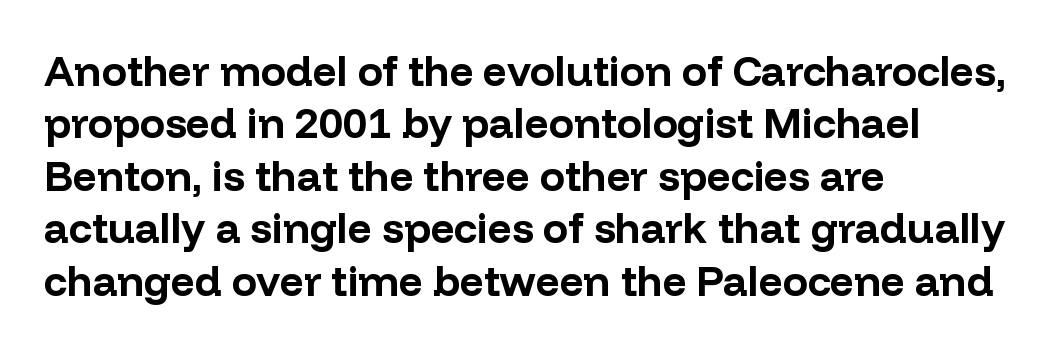
{"serif": "no", "italic": "no", "bold": "yes", "weight": "bold", "width": "normal", "stroke_contrast": "low", "x_height": "medium", "monospaced": "no", "underline": "no", "align": "left", "line_spacing": "normal", "line_spacing_ratio": 1.25, "letter_spacing": "normal", "letter_spacing_em": 0.0, "glyph_px": 42}
